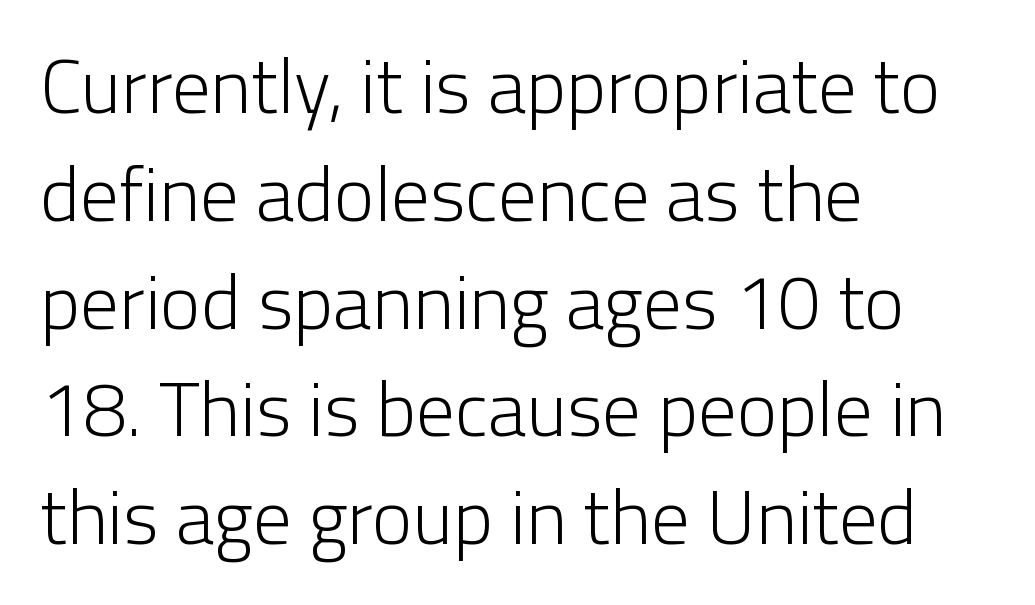
Q: Is the text bold? A: No.
Q: Is the text italic (slanted)? A: No, it is upright.
Q: Is the typeface a serif or a sans-serif typeface? A: Sans-serif.
Q: Is the text underlined? A: No.
Q: How is the paragraph aligned? A: Left-aligned.
Q: Is the spacing between letters normal or unusually wide? A: Normal.
Q: Is the spacing between lines tight, normal or loose? A: Normal.
Q: Width (condensed, normal, or wide)? A: Normal.
Q: Stroke contrast? A: Low.
Q: x-height? A: Medium.
Q: Monospaced? A: No.
